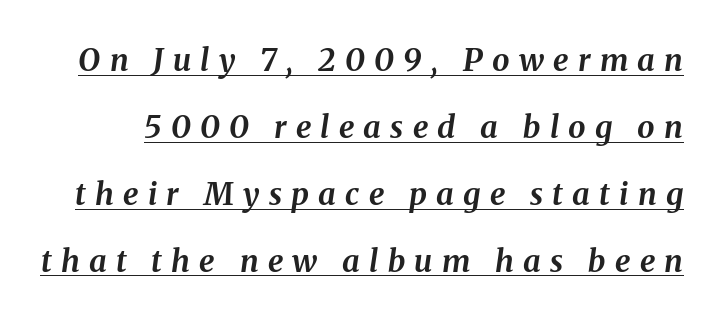
The image shows 31 px bold type, italic (leaning right); set loose line spacing (2.16x), unusually wide letter spacing (+0.3 em), underlined; medium stroke contrast and a medium x-height.
